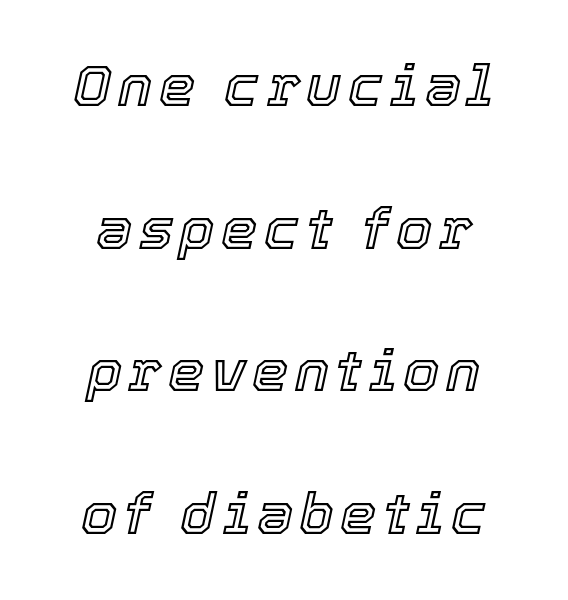
Proportional: the letters do not fall into vertical columns. Beneath every word, the page is bare. There's an unmistakable incline to the writing here. The lines are spread far apart with generous leading.
